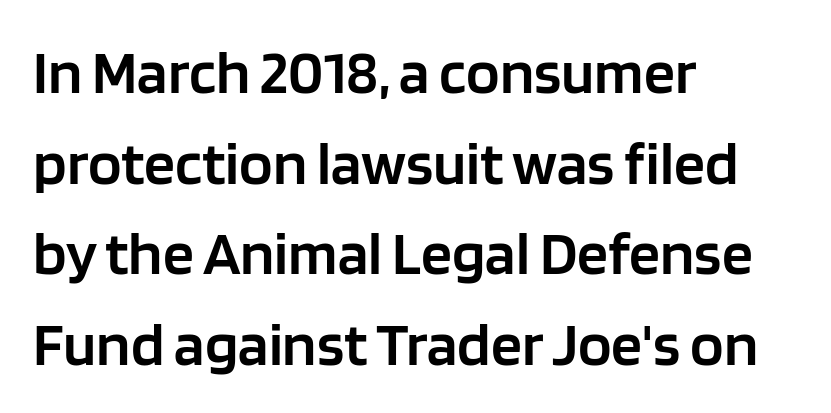
As a designer I'd log this as weight 600, semibold. The passage shown is typed in a proportional face where columns would drift. Compared with a centered layout, this one pins lines to the left instead. Notice how descenders clear the ascenders below comfortably — that's standard leading. Is this a sans? Yes — the strokes have no serifs. Descender tails drop into unmarked territory.
